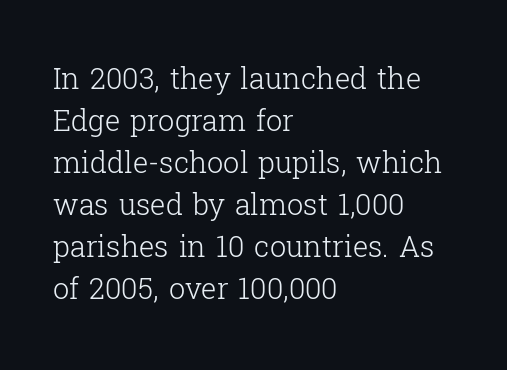
This reads as an unemphasized weight, regular at the heaviest. Caption: multi-line text, flush left, ragged right. Ordinary non-slanted type is in use. Words appear dense and cohesive because spacing is normal. This is serif lettering, the kind often seen in printed books.
